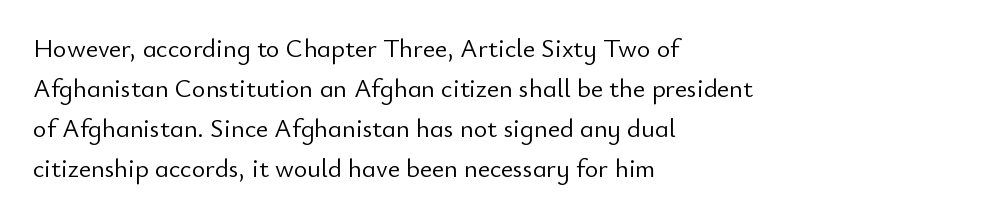
{"italic": "no", "bold": "no", "underline": "no", "align": "left", "line_spacing": "normal", "line_spacing_ratio": 1.54, "letter_spacing": "normal", "letter_spacing_em": 0.0, "glyph_px": 26}
